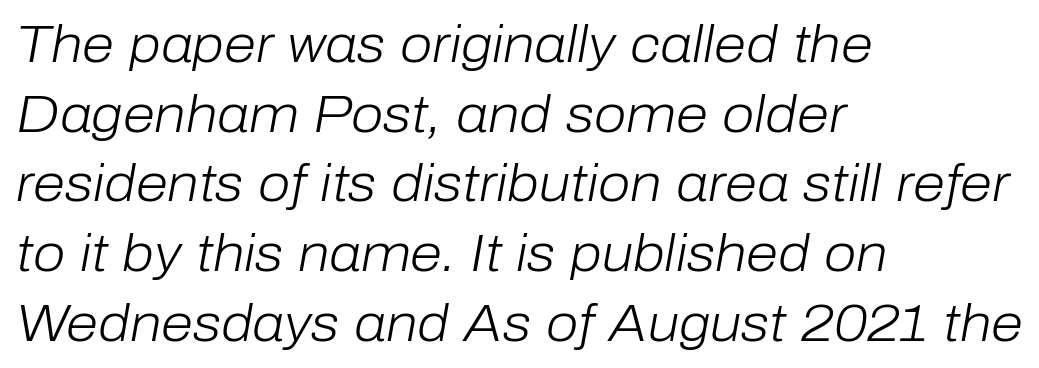
The image shows 52 px light type, italic (leaning right); set left-aligned, normal line spacing (1.34x), normal letter spacing, not underlined; low stroke contrast and a medium x-height.
